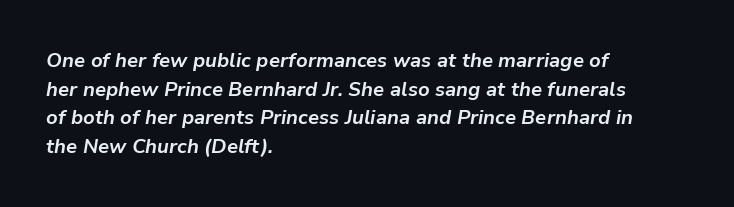
{"italic": "yes", "lean": "right", "slant_degrees": 9, "bold": "yes", "underline": "no", "align": "left", "line_spacing": "normal", "line_spacing_ratio": 1.43, "letter_spacing": "normal", "letter_spacing_em": 0.0, "glyph_px": 20}
